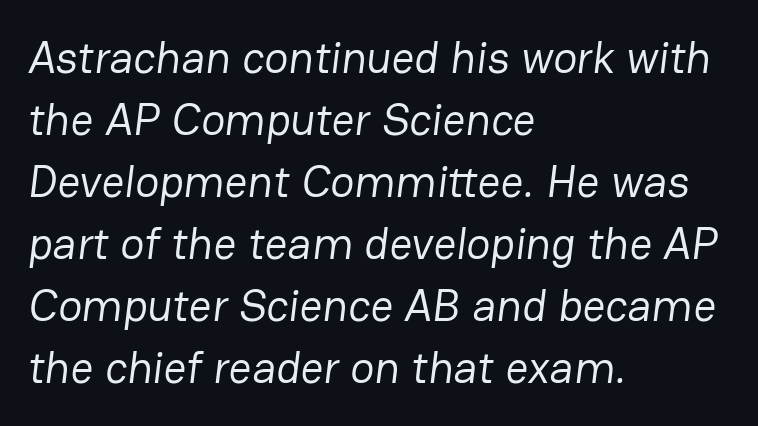
{"serif": "no", "bold": "no", "weight": "regular", "width": "normal", "stroke_contrast": "low", "x_height": "medium", "monospaced": "no", "underline": "no", "align": "left", "line_spacing": "normal", "line_spacing_ratio": 1.38, "letter_spacing": "normal", "letter_spacing_em": 0.0, "glyph_px": 45}
